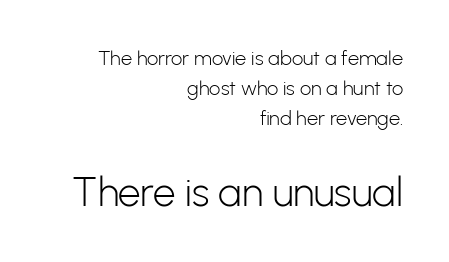
Interline gaps are of average width in this sample. This rendering employs a face without finishing strokes, i.e., a sans-serif. Visually the block forms a straight wall on the right and a jagged coastline on the left. The lower block of text is set noticeably larger than the block above it.
